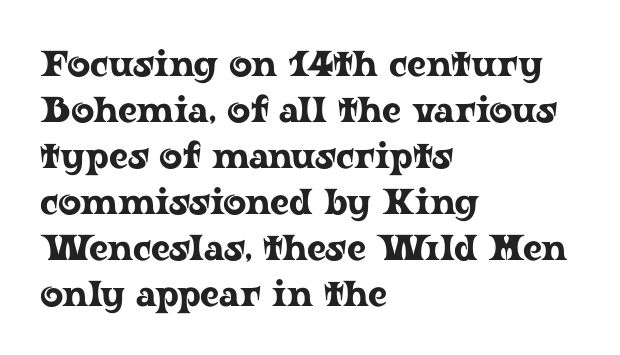
{"serif": "yes", "italic": "no", "width": "wide", "stroke_contrast": "low", "x_height": "medium", "monospaced": "no", "underline": "no", "align": "left", "line_spacing": "normal", "line_spacing_ratio": 1.28, "letter_spacing": "normal", "letter_spacing_em": 0.0, "glyph_px": 36}
